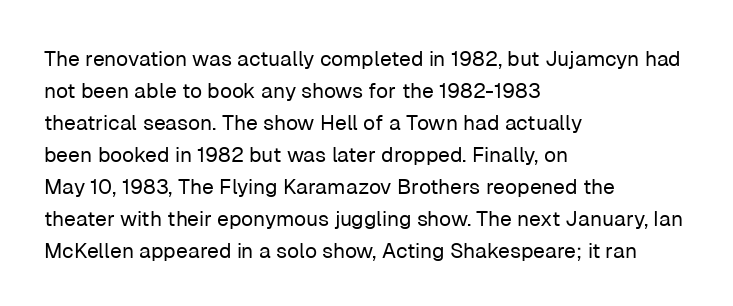
{"italic": "no", "bold": "no", "underline": "no", "align": "left", "line_spacing": "normal", "line_spacing_ratio": 1.52, "letter_spacing": "normal", "letter_spacing_em": 0.0, "glyph_px": 21}
